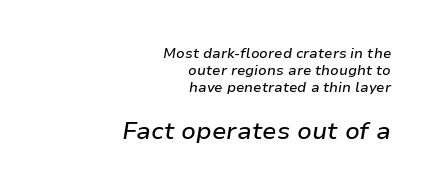
The image shows 24 px text type, italic (leaning right); set right-aligned, line spacing 1.23x, normal letter spacing, not underlined; the second (bottom) block is 1.71x larger.
